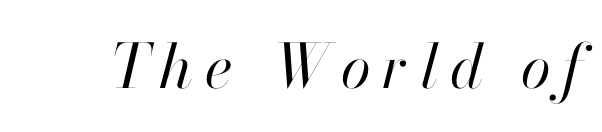
Stems here are at most as thick as an everyday book face. A clean baseline with only descenders dipping below it. A typesetter would call this proportional, since set widths differ per character. You can tell it's italic because the verticals aren't actually vertical.
